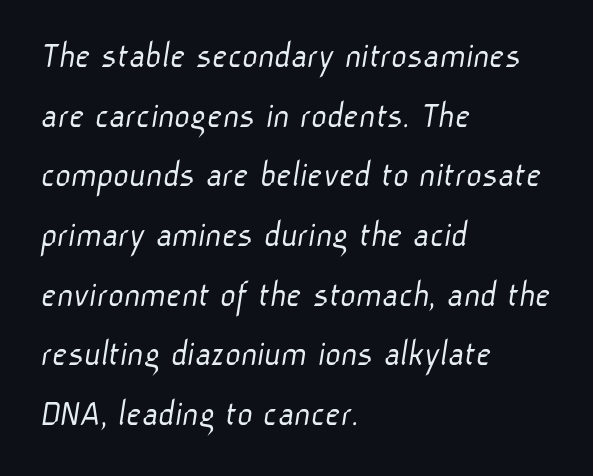
Letters have the restrained weight of plain body copy at most. The face used here is a sans, in the tradition of grotesques and geometrics. Normally led — the rows are evenly, conventionally spaced. The space beneath each line is pristine and unruled.
